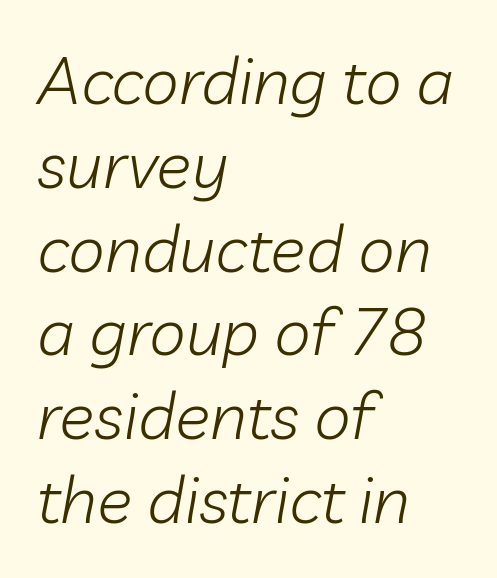
Students, note that the glyphs here touch the page at normal intervals. Here the designer chose a conventional face with non-uniform glyph widths. The zone under the glyphs is completely vacant. The rows are spaced the way most documents space them.
